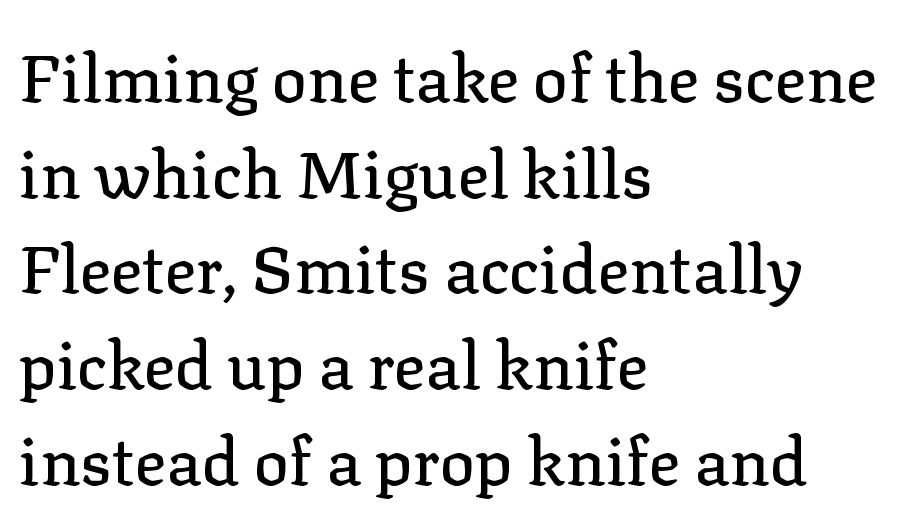
The image shows 66 px serif type, upright; set left-aligned, normal line spacing (1.45x), normal letter spacing, not underlined; low stroke contrast and a medium x-height.
